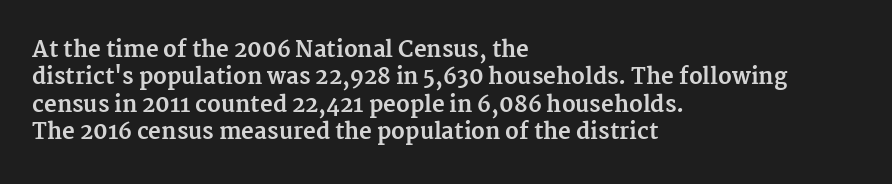
{"italic": "no", "bold": "yes", "underline": "no", "align": "left", "line_spacing_ratio": 1.24, "letter_spacing": "normal", "letter_spacing_em": 0.0, "glyph_px": 22}
